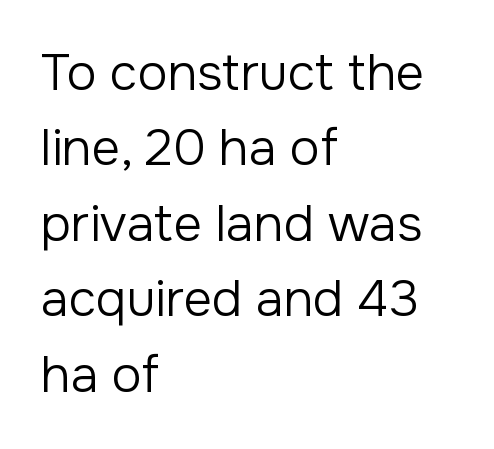
Q: Is the text bold? A: No.
Q: Is the text italic (slanted)? A: No, it is upright.
Q: Is the typeface a serif or a sans-serif typeface? A: Sans-serif.
Q: Is the text underlined? A: No.
Q: How is the paragraph aligned? A: Left-aligned.
Q: Is the spacing between letters normal or unusually wide? A: Normal.
Q: Is the spacing between lines tight, normal or loose? A: Normal.
Q: Width (condensed, normal, or wide)? A: Normal.
Q: Stroke contrast? A: Low.
Q: x-height? A: Medium.
Q: Monospaced? A: No.
